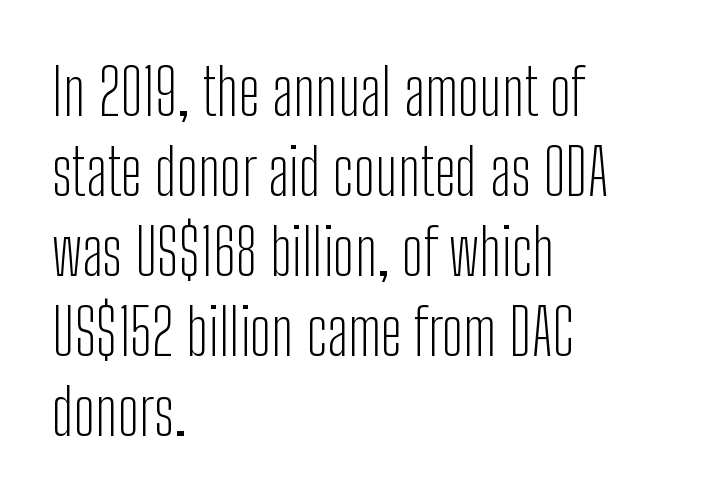
Q: Is the text bold? A: No.
Q: Is the text italic (slanted)? A: No, it is upright.
Q: Is the typeface a serif or a sans-serif typeface? A: Sans-serif.
Q: Is the text underlined? A: No.
Q: How is the paragraph aligned? A: Left-aligned.
Q: Is the spacing between letters normal or unusually wide? A: Normal.
Q: Is the spacing between lines tight, normal or loose? A: Normal.
Q: Width (condensed, normal, or wide)? A: Condensed.
Q: Stroke contrast? A: Low.
Q: x-height? A: Medium.
Q: Monospaced? A: No.
